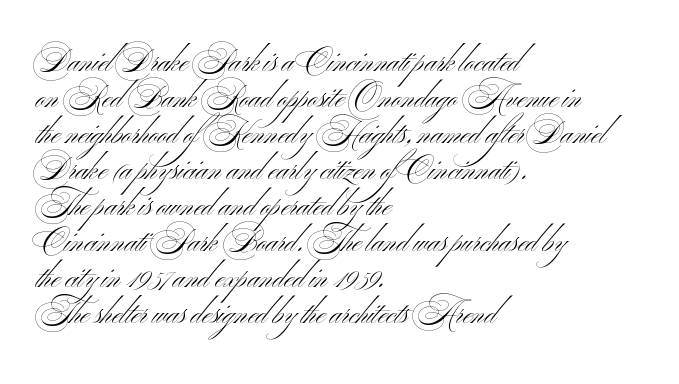
The characters are drawn with everyday or finer stroke widths. The passage shown is not underscored anywhere. The face used here is proportionally spaced, like ordinary book or web type. Look at the tracking — it's just the regular setting, nothing added. The typeface chosen for these lines omits serifs.
